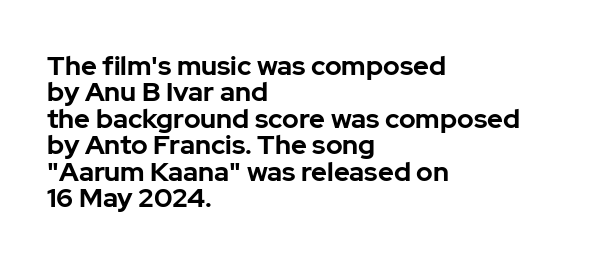
The image shows 27 px bold type, upright; set left-aligned, tight line spacing (0.98x), normal letter spacing, not underlined.
